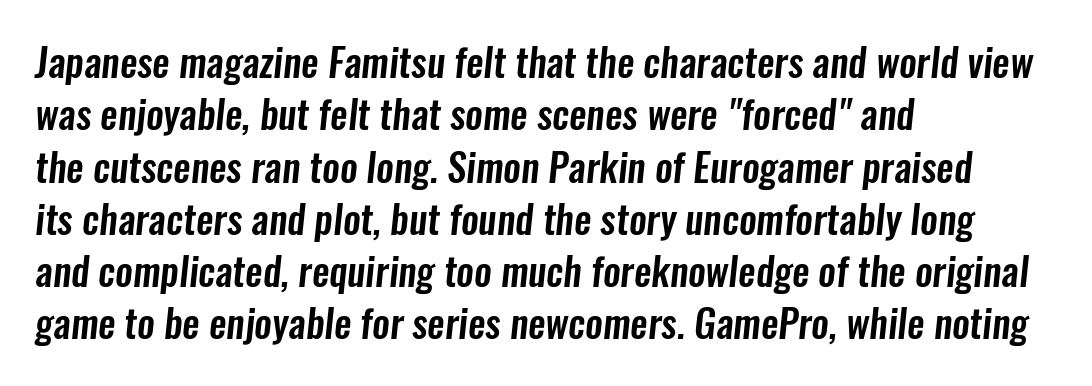
{"serif": "no", "width": "condensed", "stroke_contrast": "low", "x_height": "medium", "monospaced": "no", "underline": "no", "align": "left", "line_spacing": "normal", "line_spacing_ratio": 1.34, "letter_spacing": "normal", "letter_spacing_em": 0.0, "glyph_px": 39}
